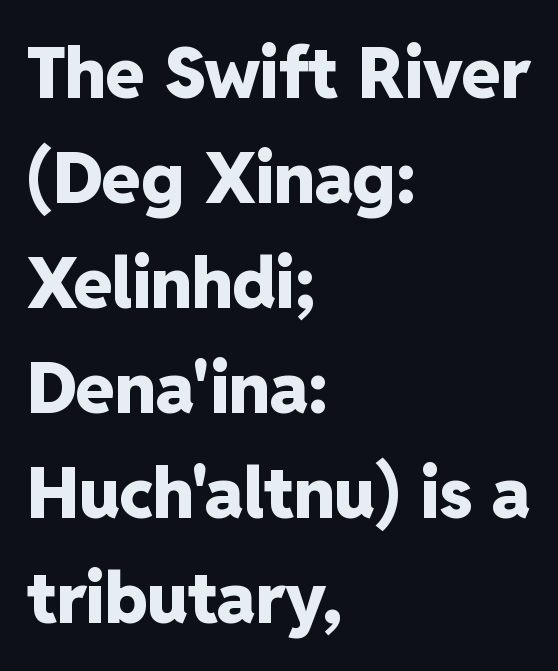
The image shows 70 px heavy sans-serif type, upright; set left-aligned, normal line spacing (1.5x), normal letter spacing, not underlined; low stroke contrast and a medium x-height.
